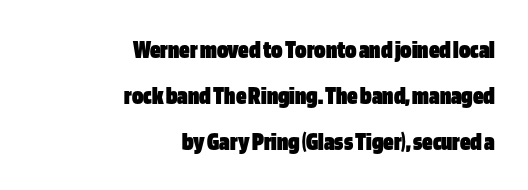
{"italic": "no", "bold": "yes", "underline": "no", "align": "right", "line_spacing_ratio": 1.76, "letter_spacing": "normal", "letter_spacing_em": 0.0, "glyph_px": 26}
